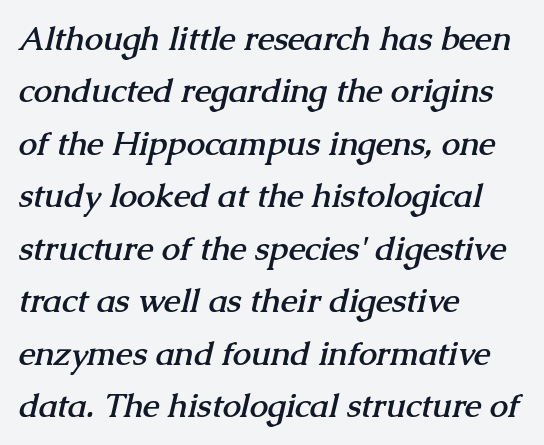
Q: Is the text bold? A: Yes.
Q: Is the typeface a serif or a sans-serif typeface? A: Serif.
Q: Is the text underlined? A: No.
Q: How is the paragraph aligned? A: Left-aligned.
Q: Is the spacing between letters normal or unusually wide? A: Normal.
Q: Is the spacing between lines tight, normal or loose? A: Normal.
Q: Width (condensed, normal, or wide)? A: Normal.
Q: Stroke contrast? A: Medium.
Q: x-height? A: Medium.
Q: Monospaced? A: No.
